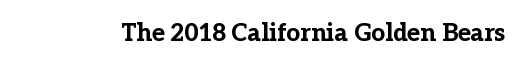
The image shows 24 px bold type, upright; set normal letter spacing, not underlined.
